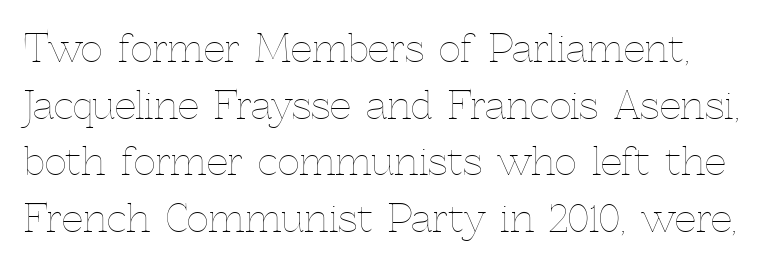
The image shows 38 px thin type, upright; set normal line spacing (1.49x), normal letter spacing, not underlined; a medium x-height.
